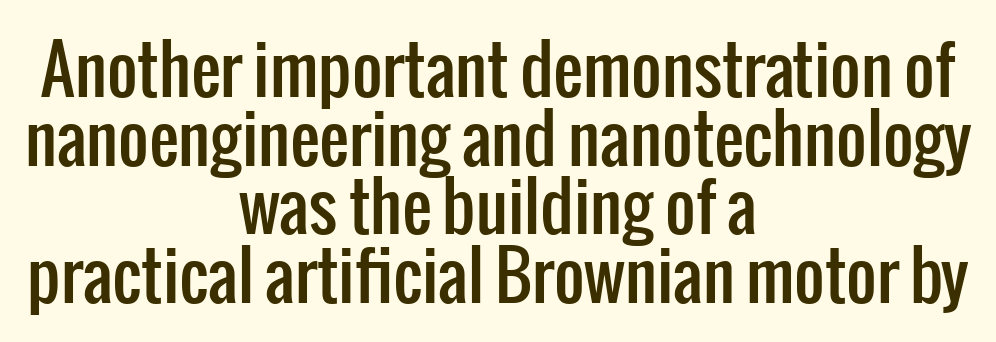
Q: Is the text italic (slanted)? A: No, it is upright.
Q: Is the typeface a serif or a sans-serif typeface? A: Sans-serif.
Q: Is the text underlined? A: No.
Q: How is the paragraph aligned? A: Centered.
Q: Is the spacing between letters normal or unusually wide? A: Normal.
Q: Is the spacing between lines tight, normal or loose? A: Tight.
Q: Width (condensed, normal, or wide)? A: Condensed.
Q: Stroke contrast? A: Low.
Q: x-height? A: Medium.
Q: Monospaced? A: No.
